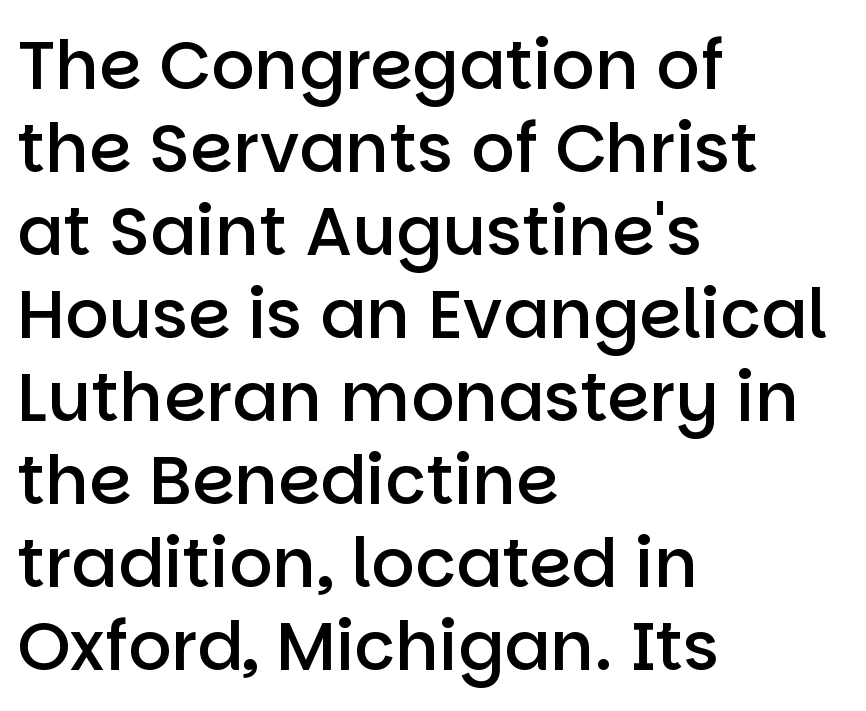
Q: Is the text bold? A: Semi-bold.
Q: Is the text italic (slanted)? A: No, it is upright.
Q: Is the typeface a serif or a sans-serif typeface? A: Sans-serif.
Q: Is the text underlined? A: No.
Q: How is the paragraph aligned? A: Left-aligned.
Q: Is the spacing between letters normal or unusually wide? A: Normal.
Q: Width (condensed, normal, or wide)? A: Normal.
Q: Stroke contrast? A: Low.
Q: x-height? A: Large.
Q: Monospaced? A: No.
